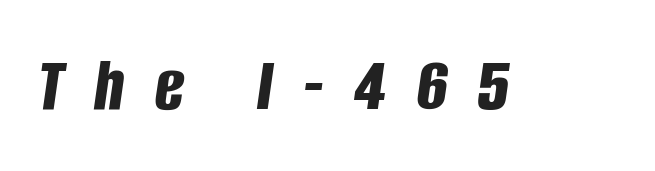
Q: Is the text bold? A: Yes.
Q: Is the text italic (slanted)? A: Yes, it leans right by about 8 degrees.
Q: Is the text underlined? A: No.
Q: Is the spacing between letters normal or unusually wide? A: Unusually wide.
Q: Width (condensed, normal, or wide)? A: Condensed.
Q: Stroke contrast? A: Low.
Q: x-height? A: Large.
Q: Monospaced? A: No.
